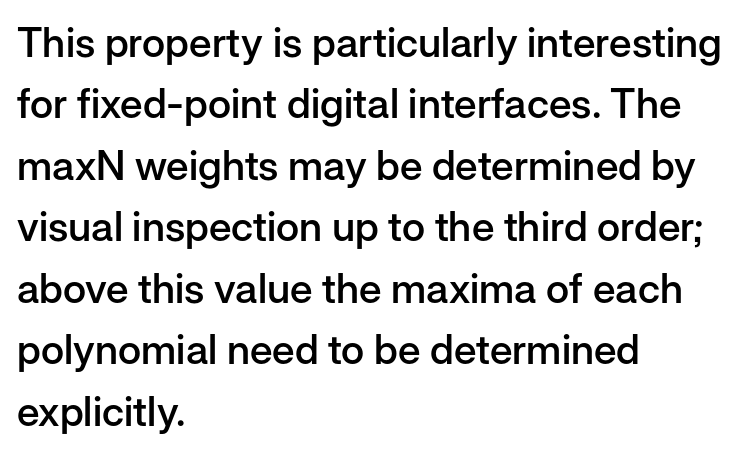
Reading down the block, your eye returns to a fixed left position each line. The passage shown is typeset with a sans-serif family. The letters sit at their default tracking, neither squeezed nor spread. Slightly chunky letters — semibold, I'd say, not full bold. Beneath every word, the page is bare.
